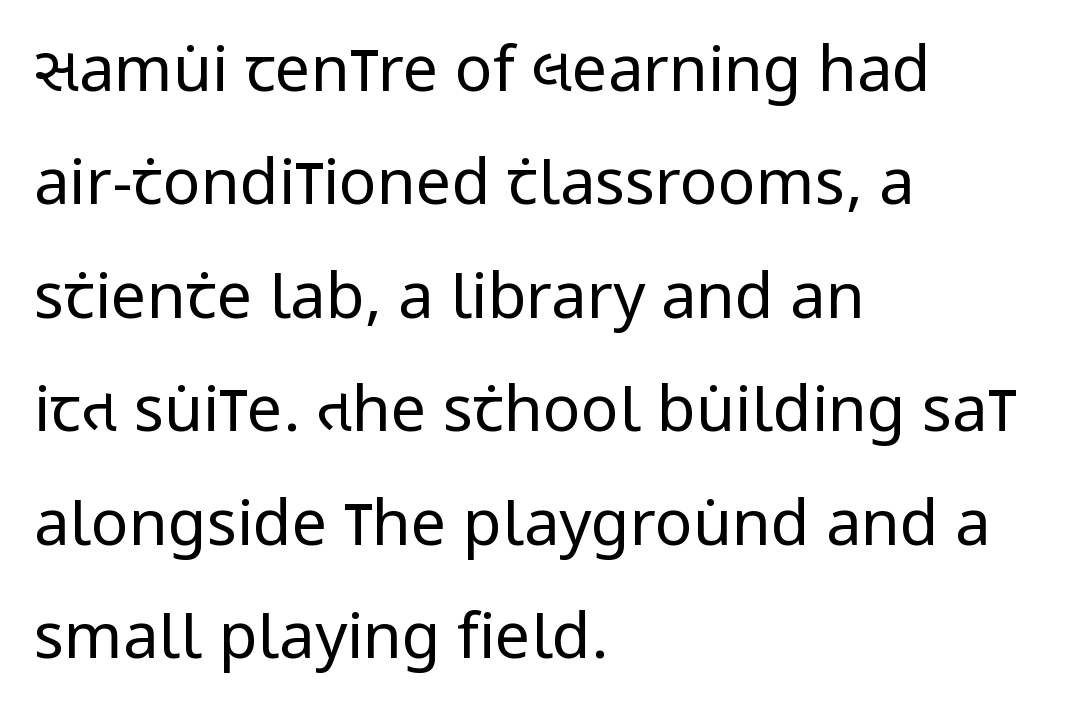
Q: Is the text bold? A: No.
Q: Is the text italic (slanted)? A: No, it is upright.
Q: Is the typeface a serif or a sans-serif typeface? A: Sans-serif.
Q: Is the text underlined? A: No.
Q: How is the paragraph aligned? A: Left-aligned.
Q: Is the spacing between letters normal or unusually wide? A: Normal.
Q: Width (condensed, normal, or wide)? A: Condensed.
Q: Stroke contrast? A: Low.
Q: x-height? A: Large.
Q: Monospaced? A: No.
